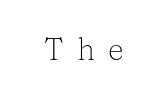
The image shows 31 px light serif type, upright; set unusually wide letter spacing (+0.41 em), not underlined; low stroke contrast and a medium x-height.
